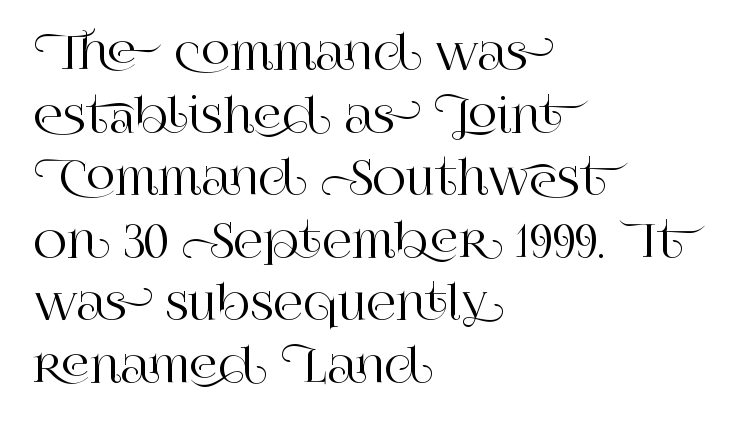
Q: Is the text italic (slanted)? A: No, it is upright.
Q: Is the typeface a serif or a sans-serif typeface? A: Serif.
Q: Is the text underlined? A: No.
Q: How is the paragraph aligned? A: Left-aligned.
Q: Is the spacing between letters normal or unusually wide? A: Normal.
Q: Is the spacing between lines tight, normal or loose? A: Normal.
Q: Width (condensed, normal, or wide)? A: Normal.
Q: Stroke contrast? A: High.
Q: x-height? A: Large.
Q: Monospaced? A: No.
